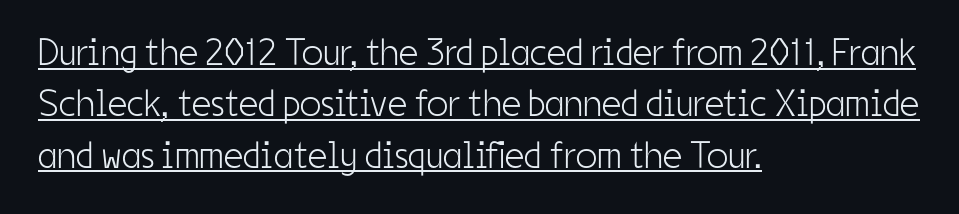
Q: Is the text bold? A: No.
Q: Is the text italic (slanted)? A: No, it is upright.
Q: Is the typeface a serif or a sans-serif typeface? A: Sans-serif.
Q: Is the text underlined? A: Yes.
Q: How is the paragraph aligned? A: Left-aligned.
Q: Is the spacing between letters normal or unusually wide? A: Normal.
Q: Is the spacing between lines tight, normal or loose? A: Normal.
Q: Width (condensed, normal, or wide)? A: Condensed.
Q: Stroke contrast? A: Low.
Q: x-height? A: Medium.
Q: Monospaced? A: No.
